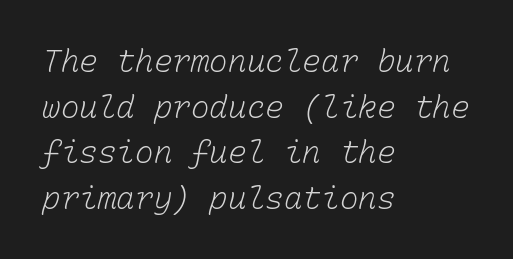
The image shows 31 px light type, monospaced; set left-aligned, normal line spacing (1.47x), normal letter spacing, not underlined; low stroke contrast and a medium x-height.
